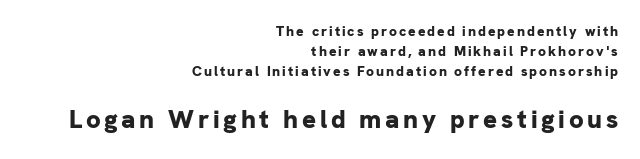
{"italic": "no", "bold": "yes", "underline": "no", "align": "right", "line_spacing": "normal", "line_spacing_ratio": 1.42, "larger_block": "second", "size_ratio": 1.86, "glyph_px": 26}
